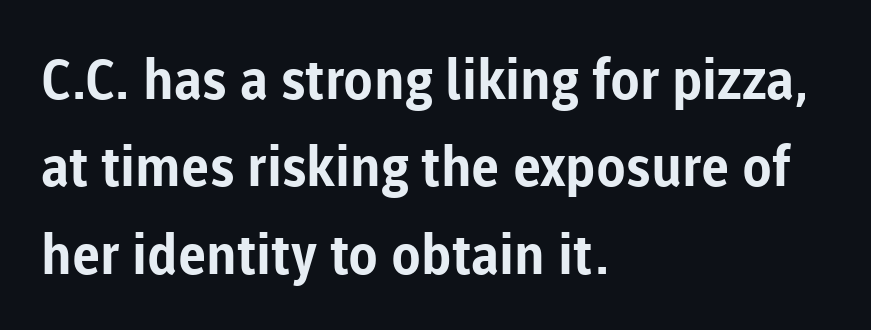
Quick note: not italic, upright. Classification — sans serif. Notice how thick the strokes are: this is what a full bold looks like. The paragraph shown leans on its left margin.
